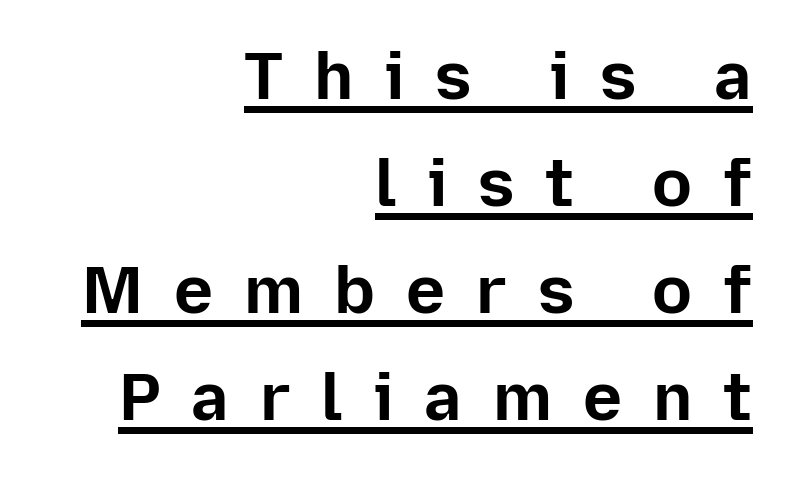
Does extra space separate the letters? Yes, quite a lot of it. This rendering features underlined lettering. Typesetter's note: full bold, strokes at maximum text heaviness. Here the designer chose a conventional face with non-uniform glyph widths. Each line ends at the same right margin while the left side varies.
